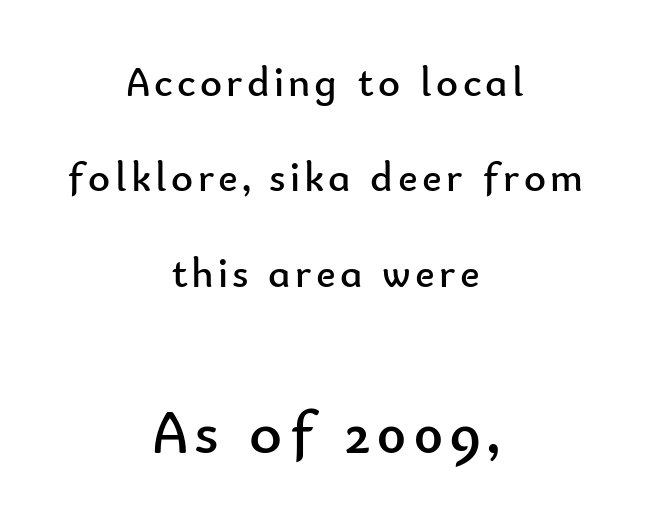
Stems and bowls with no extra thickness — not bold. Does the lettering tilt? It doesn't — this is upright. A sans-serif font was chosen for this passage. Check the space under the baseline: it is left empty. This sample has the flowing, uneven cadence of proportional lettering. The later block is typeset at a bigger size than the earlier block.
